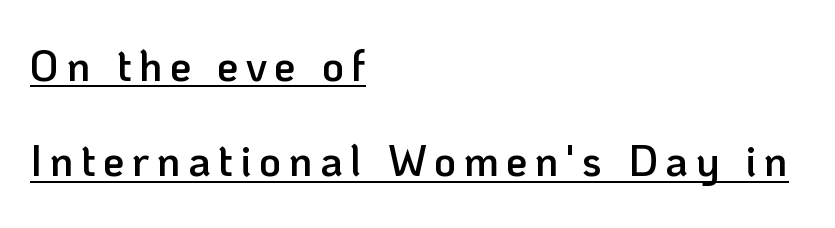
The image shows 43 px semibold sans-serif type, upright; set left-aligned, loose line spacing (2.22x), underlined; low stroke contrast and a medium x-height.
